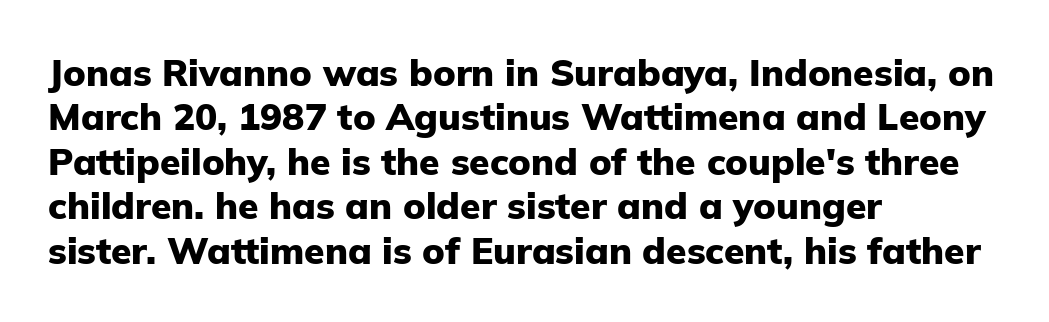
{"serif": "no", "italic": "no", "bold": "yes", "weight": "heavy", "width": "normal", "stroke_contrast": "low", "x_height": "medium", "monospaced": "no", "underline": "no", "align": "left", "line_spacing_ratio": 1.2, "letter_spacing": "normal", "letter_spacing_em": 0.0, "glyph_px": 37}
